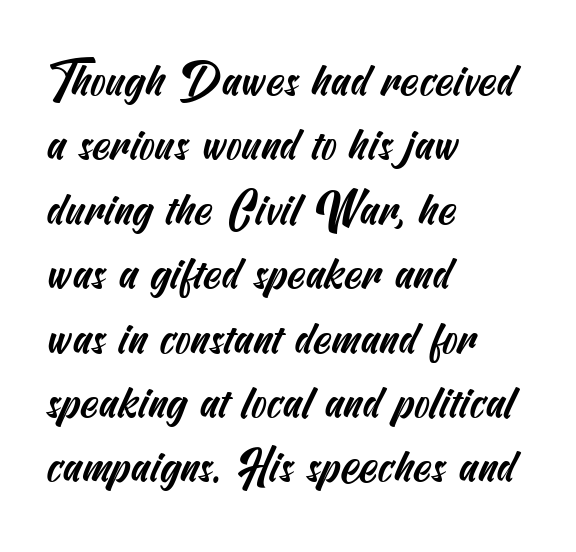
Q: Is the typeface a serif or a sans-serif typeface? A: Sans-serif.
Q: Is the text underlined? A: No.
Q: How is the paragraph aligned? A: Left-aligned.
Q: Is the spacing between letters normal or unusually wide? A: Normal.
Q: Is the spacing between lines tight, normal or loose? A: Normal.
Q: Width (condensed, normal, or wide)? A: Condensed.
Q: Stroke contrast? A: Medium.
Q: x-height? A: Small.
